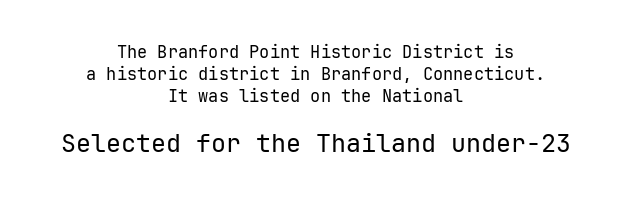
Tall strokes in this sample are plumb rather than angled. The space directly below the letters is spotless. The letters look calm and open, with moderate or lighter stems. The following chunk of copy outweighs the initial chunk in type size. Each word holds together tightly as a unit, with standard inter-letter gaps.
